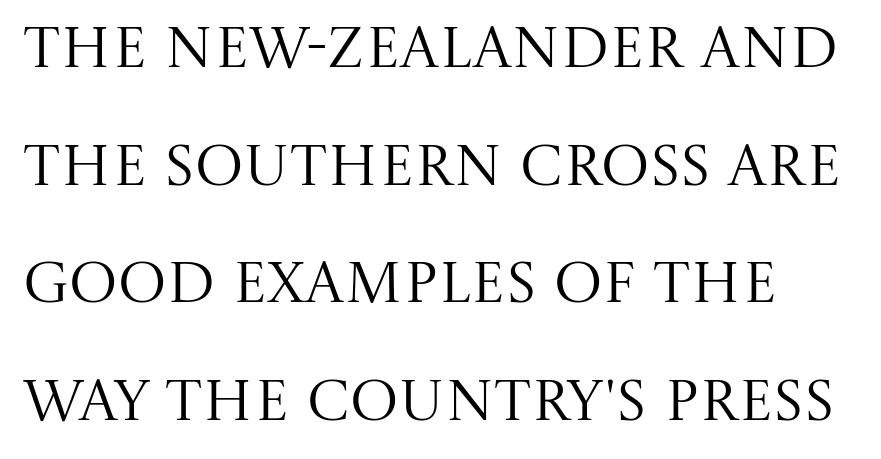
Q: Is the text bold? A: No.
Q: Is the text italic (slanted)? A: No, it is upright.
Q: Is the typeface a serif or a sans-serif typeface? A: Serif.
Q: Is the text underlined? A: No.
Q: Is the spacing between letters normal or unusually wide? A: Normal.
Q: Is the spacing between lines tight, normal or loose? A: Loose.
Q: Width (condensed, normal, or wide)? A: Normal.
Q: Stroke contrast? A: Medium.
Q: x-height? A: Large.
Q: Monospaced? A: No.
